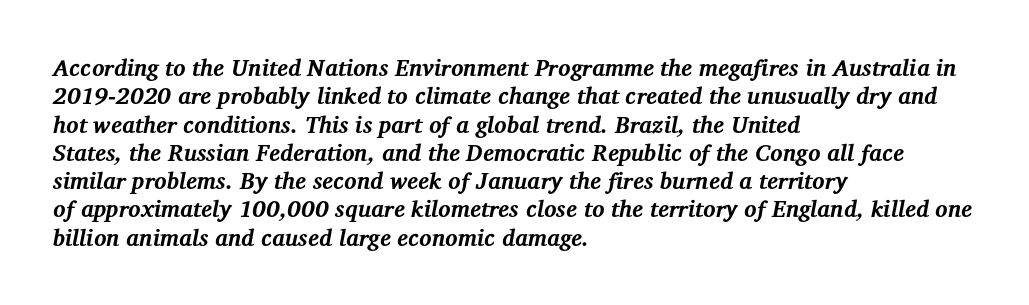
Letters rest on an invisible, unmarked baseline. Notice how the stems are inclined rather than vertical — that's the hallmark of italics. Compared with a centered layout, this one pins lines to the left instead. Caption: bold face, heavy strokes. Words appear dense and cohesive because spacing is normal.
